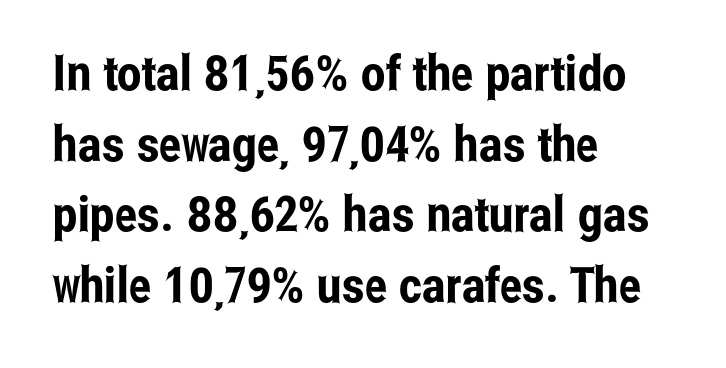
Think of a printed novel: that variable character pitch is what you see here. Font category for this specimen: sans-serif. Honestly, there is no underline to notice here at all. This sample uses an upright cut, with every glyph sitting square on the baseline. Successive baselines arrive at the customary interval.
